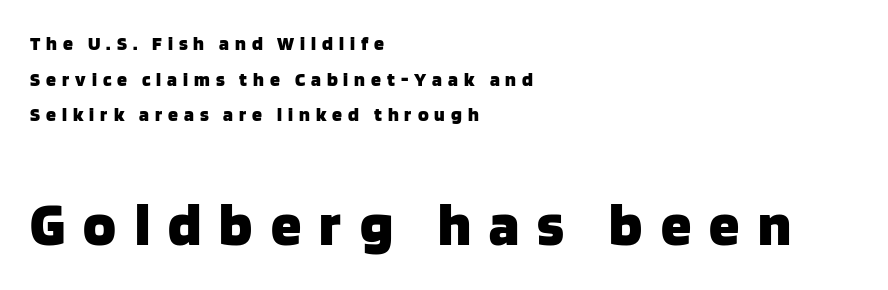
{"serif": "no", "italic": "no", "bold": "yes", "weight": "heavy", "width": "normal", "stroke_contrast": "low", "x_height": "large", "monospaced": "no", "underline": "no", "align": "left", "line_spacing_ratio": 1.78, "letter_spacing": "wide", "letter_spacing_em": 0.3, "larger_block": "second", "size_ratio": 3.05, "glyph_px": 61}
